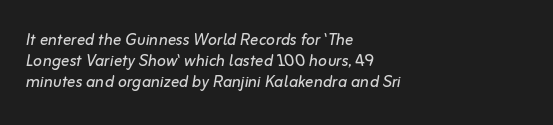
The image shows 21 px text type, italic (leaning right); set left-aligned, tight line spacing (1.01x), normal letter spacing, not underlined.
